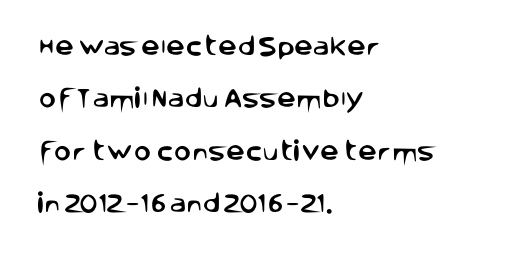
{"italic": "no", "underline": "no", "align": "left", "line_spacing": "loose", "line_spacing_ratio": 2.49, "letter_spacing": "normal", "letter_spacing_em": 0.0, "glyph_px": 21}
